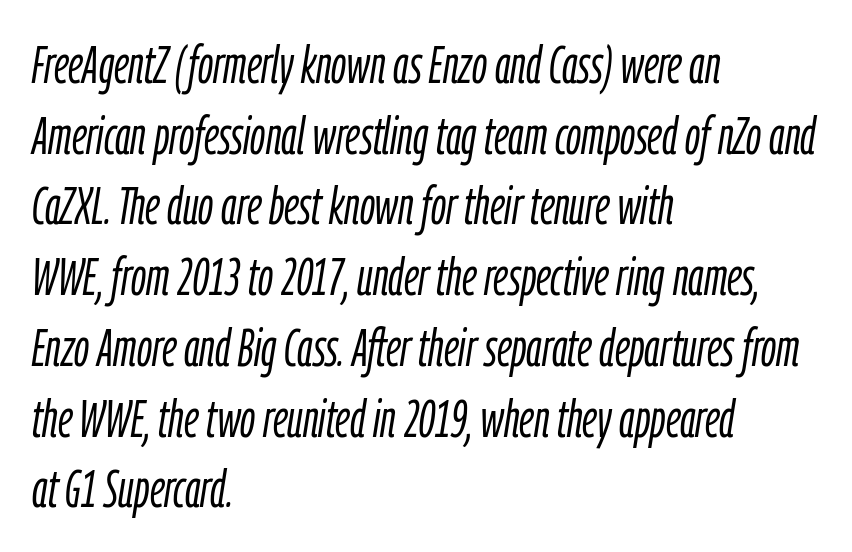
The image shows 52 px light, condensed type, italic (leaning right); set left-aligned, normal line spacing (1.36x), normal letter spacing, not underlined; low stroke contrast and a medium x-height.
